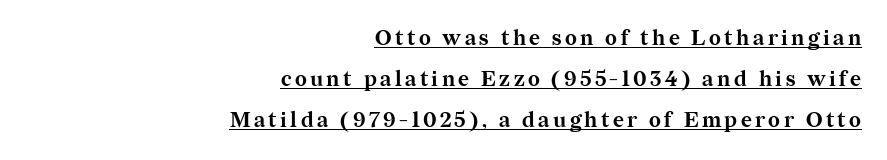
Q: Is the text bold? A: Yes.
Q: Is the text italic (slanted)? A: No, it is upright.
Q: Is the text underlined? A: Yes.
Q: How is the paragraph aligned? A: Right-aligned.
Q: Is the spacing between lines tight, normal or loose? A: Loose.
